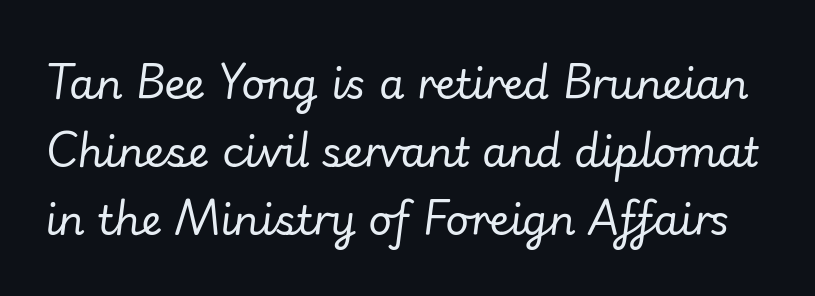
Q: Is the text bold? A: No.
Q: Is the text italic (slanted)? A: Yes, it leans right by about 7 degrees.
Q: Is the text underlined? A: No.
Q: Is the spacing between letters normal or unusually wide? A: Normal.
Q: Is the spacing between lines tight, normal or loose? A: Normal.
Q: Width (condensed, normal, or wide)? A: Normal.
Q: Stroke contrast? A: Low.
Q: x-height? A: Small.
Q: Monospaced? A: No.
